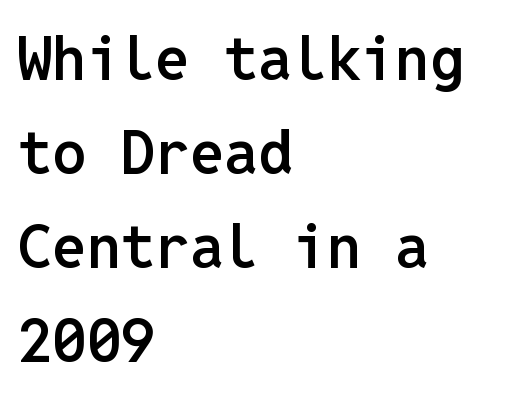
Students, this is semibold: more ink than regular, less than bold. The text was rendered using a sans face with plain stroke endings. How would I describe the line gaps? Plain and ordinary. This is the regular roman posture of the typeface. Underline: absent. Notice how the passage keeps a crisp vertical edge on the left only.
